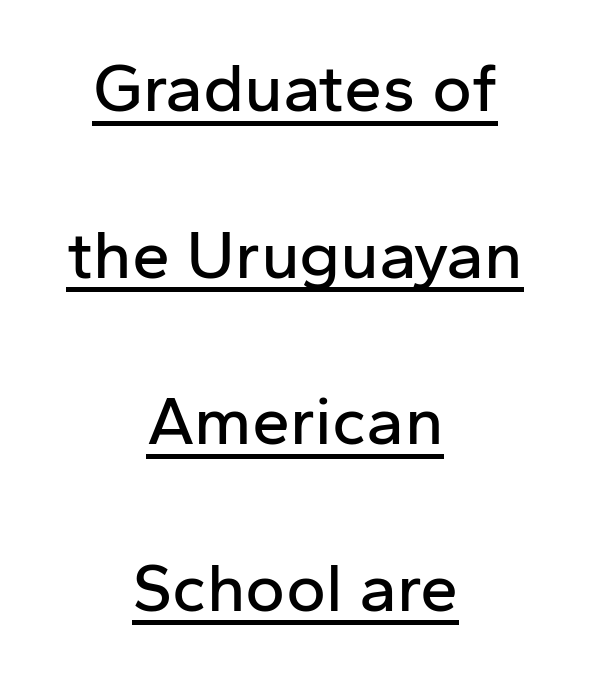
{"serif": "no", "italic": "no", "width": "normal", "stroke_contrast": "low", "x_height": "medium", "monospaced": "no", "underline": "yes", "align": "center", "line_spacing": "loose", "line_spacing_ratio": 2.45, "letter_spacing": "normal", "letter_spacing_em": 0.0, "glyph_px": 68}
